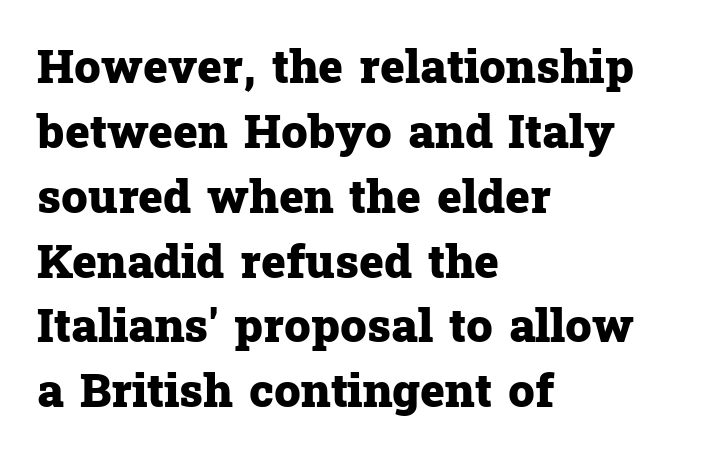
The paragraph shown leans on its left margin. It's the straight-up-and-down kind of type. Anything drawn beneath the words? Only blank space. Does the weight exceed regular? Yes, all the way to bold. What kind of face is this? One with serifs. Interline gaps are of average width in this sample.
